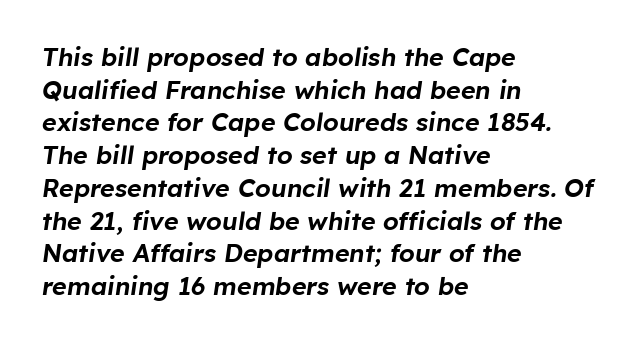
Horizontally, the lines are justified to the leading edge only. The space directly below the letters is spotless. Normally led — the rows are evenly, conventionally spaced. This sample uses plain, unmodified letter spacing.
